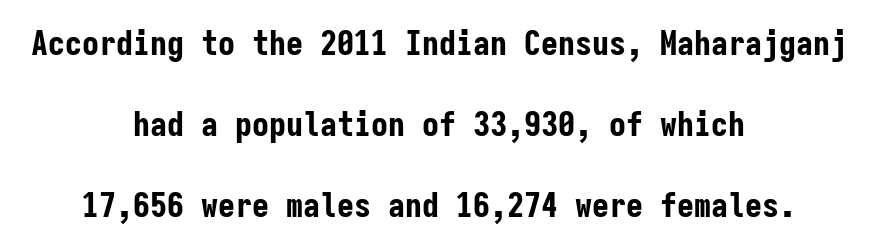
{"serif": "no", "italic": "no", "bold": "yes", "weight": "bold", "width": "condensed", "stroke_contrast": "low", "x_height": "medium", "monospaced": "yes", "underline": "no", "align": "center", "line_spacing": "loose", "line_spacing_ratio": 2.38, "letter_spacing": "normal", "letter_spacing_em": 0.0, "glyph_px": 34}
